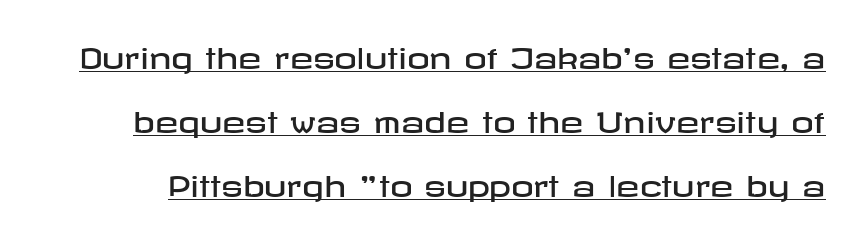
Between one letter and the next there's only the usual sliver of space. Whoever set this chose breathing room over compactness in the vertical rhythm. Every stem runs plumb, perpendicular to the baseline. The rendering shows plain stroke endings on the letterforms — a sans-serif design.
